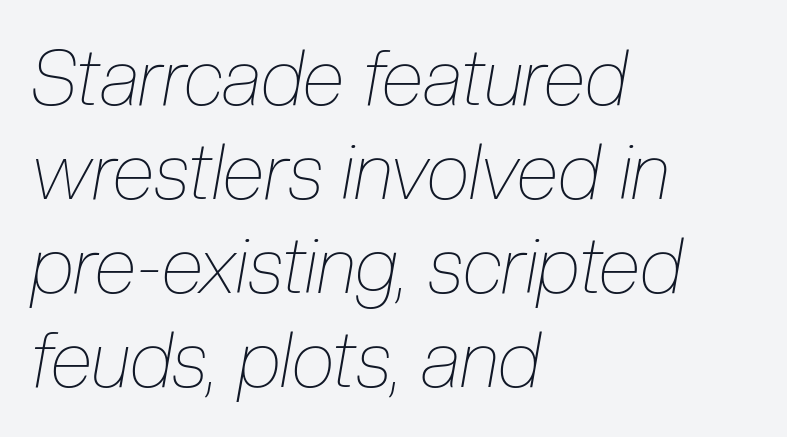
Bold? No — there's no thickening of the strokes. The passage shown is typed in a proportional face where columns would drift. Which margin do the lines hug? The left one — the right edge is uneven. Letter spacing: default.
